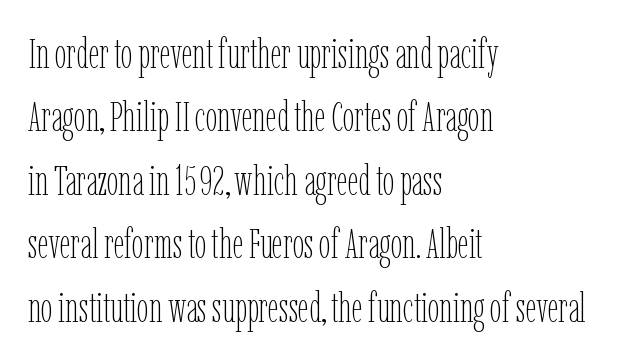
Q: Is the text bold? A: No.
Q: Is the text italic (slanted)? A: No, it is upright.
Q: Is the text underlined? A: No.
Q: How is the paragraph aligned? A: Left-aligned.
Q: Is the spacing between letters normal or unusually wide? A: Normal.
Q: Is the spacing between lines tight, normal or loose? A: Normal.
Q: Width (condensed, normal, or wide)? A: Condensed.
Q: Stroke contrast? A: Low.
Q: x-height? A: Medium.
Q: Monospaced? A: No.
